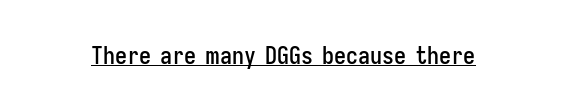
Default kerning and tracking; the words read as compact shapes. Notice how the stems are strictly vertical — no italics here. The glyphs are accompanied by a horizontal stroke just below them.
